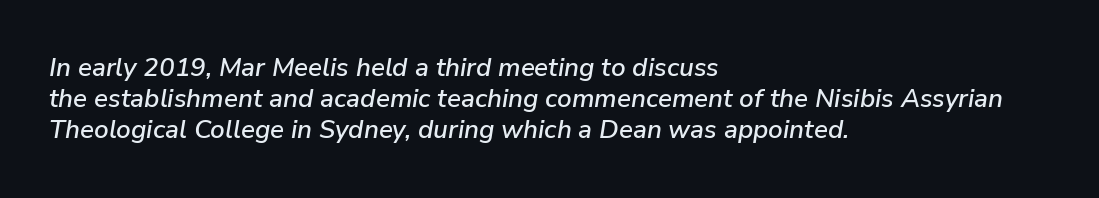
The lines are quadded left. Designer's note — italics engaged. This rendering features lettering with no underline. The letters sit at their default tracking, neither squeezed nor spread.
